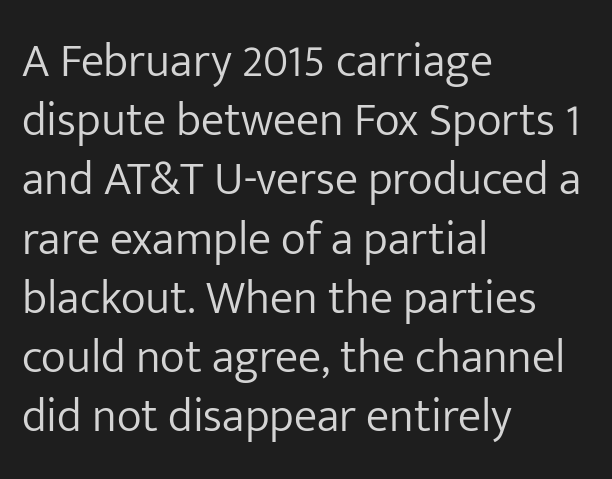
Q: Is the text bold? A: No.
Q: Is the text italic (slanted)? A: No, it is upright.
Q: Is the typeface a serif or a sans-serif typeface? A: Sans-serif.
Q: Is the text underlined? A: No.
Q: How is the paragraph aligned? A: Left-aligned.
Q: Is the spacing between letters normal or unusually wide? A: Normal.
Q: Is the spacing between lines tight, normal or loose? A: Normal.
Q: Width (condensed, normal, or wide)? A: Normal.
Q: Stroke contrast? A: Low.
Q: x-height? A: Medium.
Q: Monospaced? A: No.
